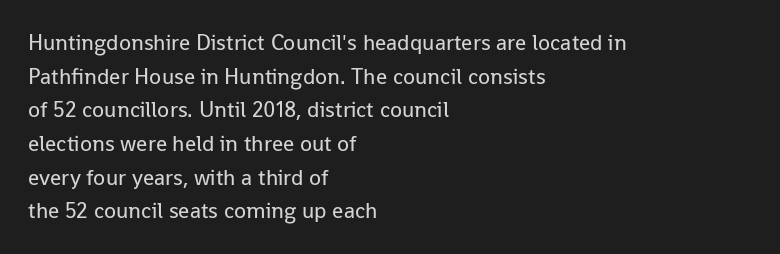
Q: Is the text bold? A: No.
Q: Is the text italic (slanted)? A: No, it is upright.
Q: Is the text underlined? A: No.
Q: How is the paragraph aligned? A: Left-aligned.
Q: Is the spacing between letters normal or unusually wide? A: Normal.
Q: Is the spacing between lines tight, normal or loose? A: Normal.
